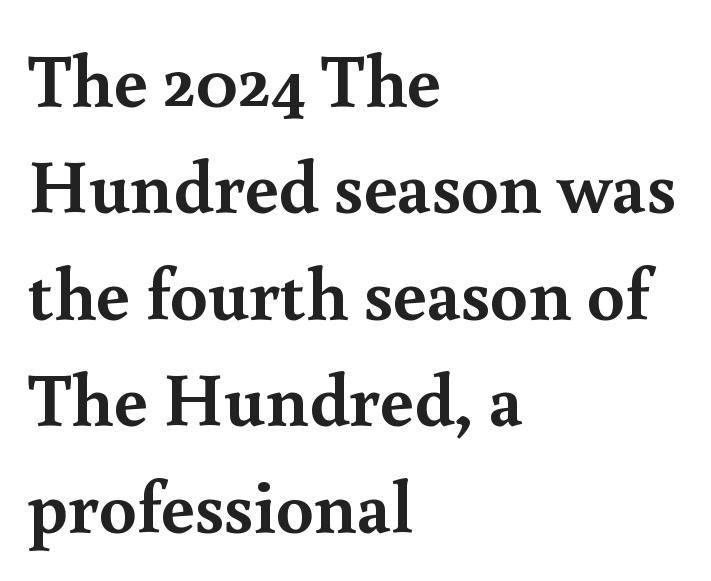
The image shows 75 px semibold serif type, upright; set left-aligned, normal line spacing (1.42x), normal letter spacing, not underlined; a small x-height.
